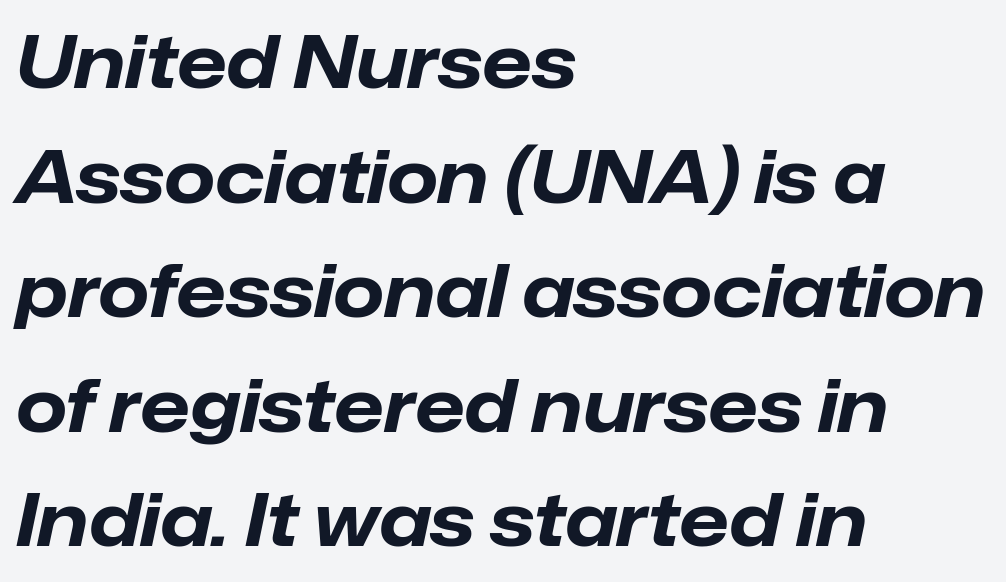
{"italic": "yes", "lean": "right", "slant_degrees": 12, "bold": "yes", "weight": "bold", "width": "normal", "stroke_contrast": "low", "x_height": "medium", "monospaced": "no", "underline": "no", "align": "left", "line_spacing": "normal", "line_spacing_ratio": 1.57, "letter_spacing": "normal", "letter_spacing_em": 0.0, "glyph_px": 73}
